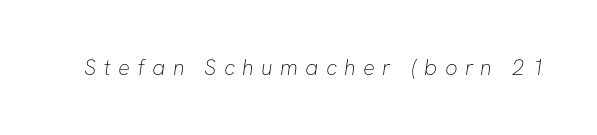
Observe the wide spacing: letters keep a clear distance from each other. Type without underlining. A quiet, ordinary-to-light weight characterises the typeface.
